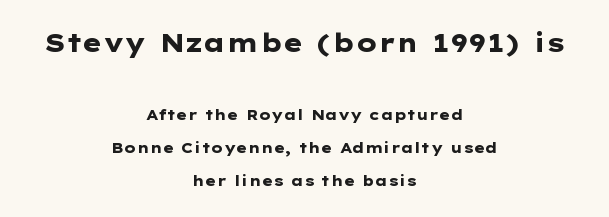
The image shows 25 px bold type, upright; set centered, loose line spacing (2.35x), normal letter spacing, not underlined; the first (top) block is 1.79x larger.
